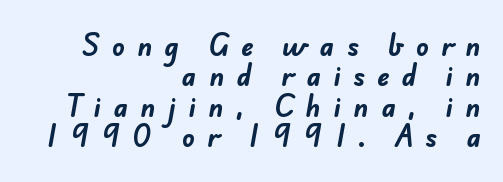
The image shows 26 px bold type; set right-aligned, line spacing 1.17x, unusually wide letter spacing (+0.47 em), not underlined.
